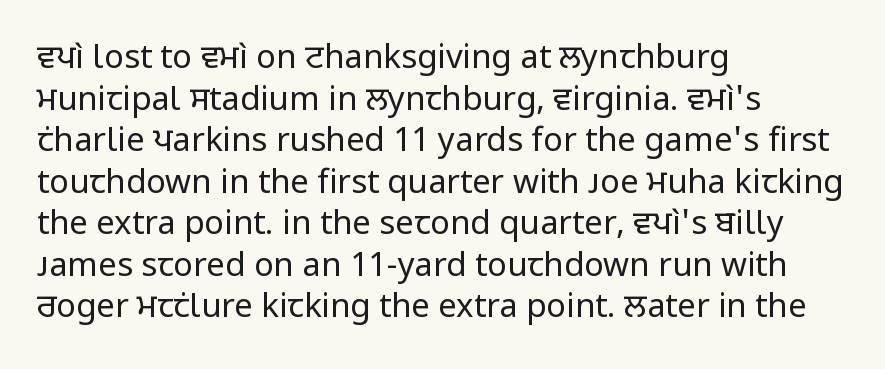
The image shows 33 px regular-weight sans-serif type, upright; set left-aligned, normal line spacing (1.26x), normal letter spacing, not underlined; low stroke contrast and a medium x-height.
